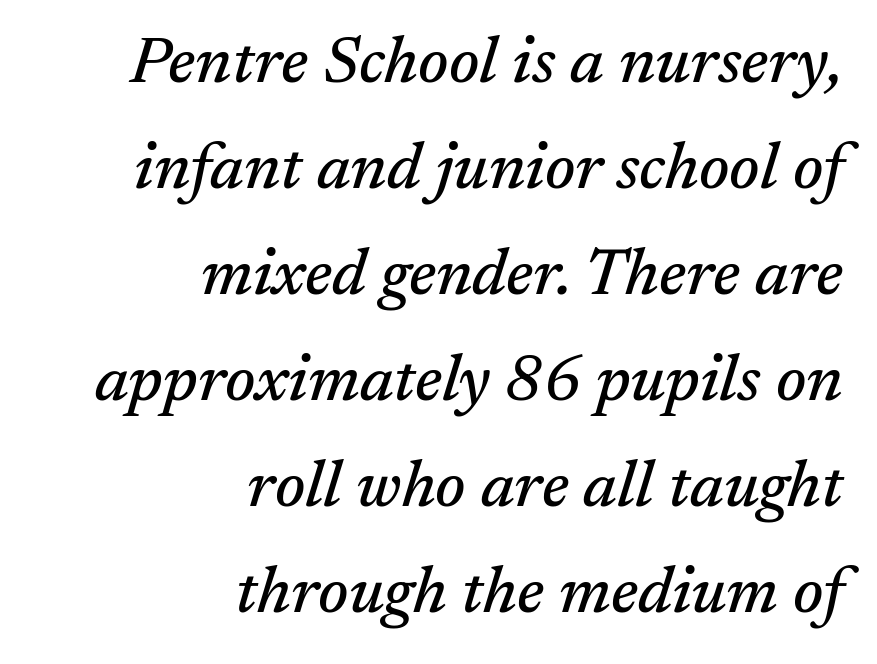
If you drew a line through each stem, it would be angled. The gap between lines stays unmarked. Caption: standard tracking, unaltered. The passage shown is typed in a proportional face where columns would drift. Where is the straight margin? On the right. This sample uses a serif face.
